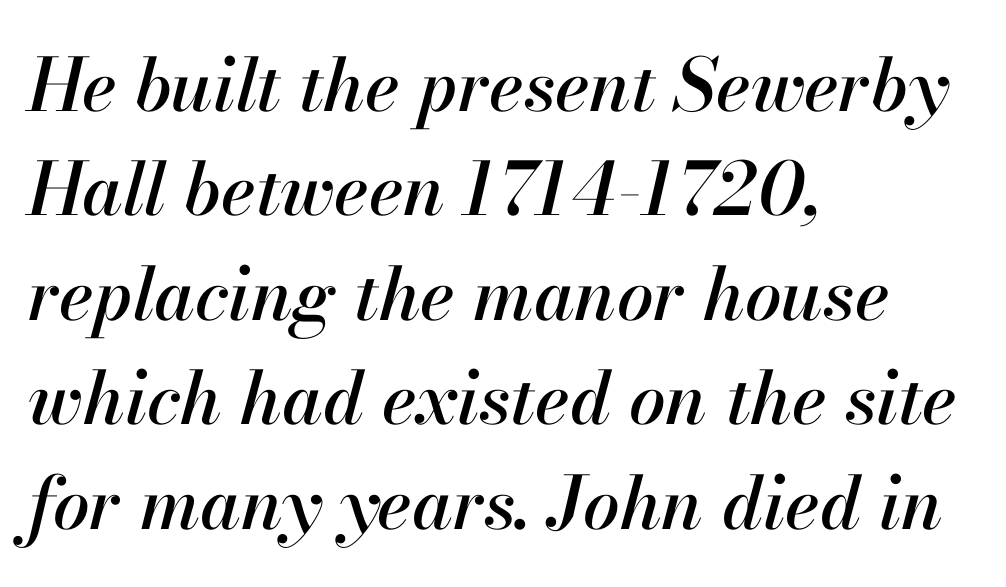
This is oblique type, the kind used for emphasis or titles. The letterforms sit shoulder to shoulder at normal distance. The foot of each line stays bare and open. Note the varied advance widths — an 'i' is clearly narrower than an 'm'. Is the block centered? No — it sits flush against the left margin.
